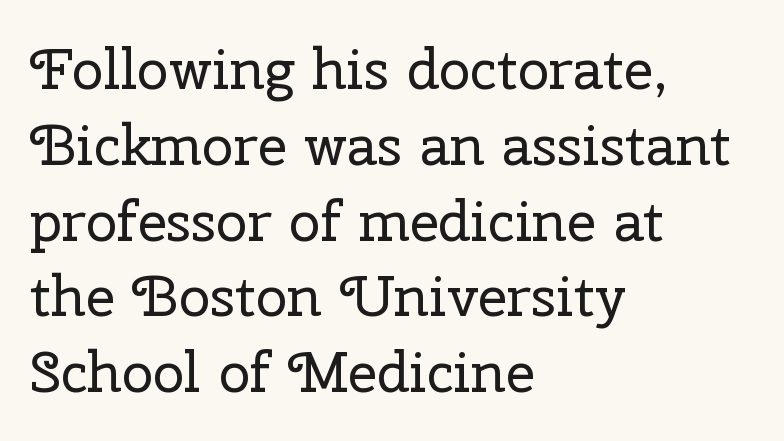
Is this a fixed-width face? No — the glyphs have proportional, varying widths. Letterform terminals end in serifs throughout the passage. Whoever set this chose a conventional vertical rhythm. Italic: no, the glyphs are upright roman.
